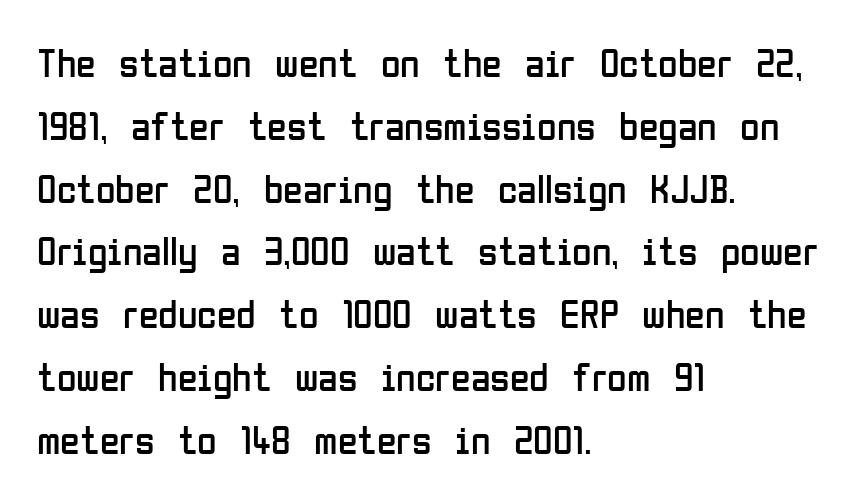
The image shows 40 px regular-weight, condensed sans-serif type, upright; set left-aligned, normal line spacing (1.57x), normal letter spacing, not underlined; low stroke contrast and a medium x-height.
